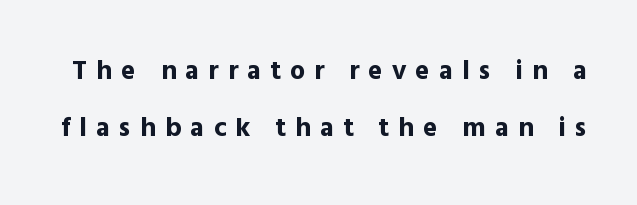
The image shows 27 px bold type, upright; set loose line spacing (2.11x), unusually wide letter spacing (+0.34 em), not underlined.
